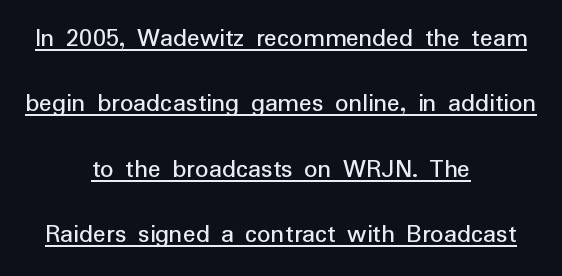
If you measured baseline to baseline, you'd find a long distance. Honestly, the underline is the first thing you notice here. When letters stand straight like this, we call the style roman or upright. This sample uses plain, unmodified letter spacing. The text block is weighted toward neither margin, spreading evenly from the middle. The cut favours lightness, reaching ordinary text weight at its darkest.
